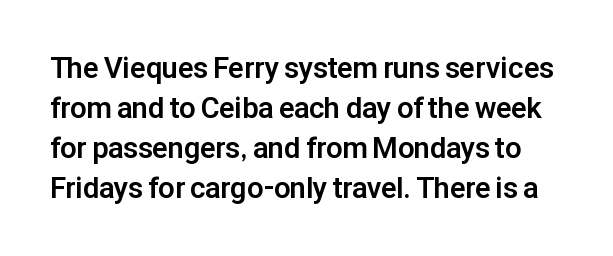
Q: Is the text bold? A: Yes.
Q: Is the text italic (slanted)? A: No, it is upright.
Q: Is the typeface a serif or a sans-serif typeface? A: Sans-serif.
Q: Is the text underlined? A: No.
Q: Is the spacing between letters normal or unusually wide? A: Normal.
Q: Is the spacing between lines tight, normal or loose? A: Normal.
Q: Width (condensed, normal, or wide)? A: Normal.
Q: Stroke contrast? A: Low.
Q: x-height? A: Medium.
Q: Monospaced? A: No.
